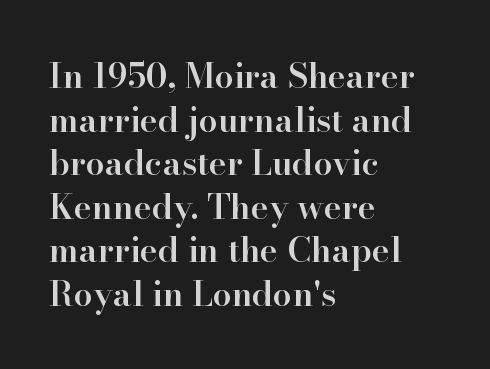
The area under the type is left untouched. A roman cut, with each character standing at attention. In terms of weight, the rendering is demibold, just under bold. Check where the strokes stop: tiny serifs finish them off. Tracking value appears to be zero — textbook default spacing. The leading is moderate, giving the passage an even texture.
